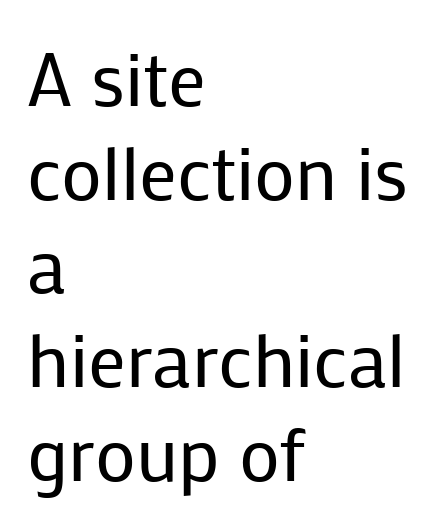
{"serif": "no", "italic": "no", "bold": "no", "weight": "regular", "width": "normal", "stroke_contrast": "low", "x_height": "medium", "monospaced": "no", "underline": "no", "align": "left", "line_spacing": "normal", "line_spacing_ratio": 1.25, "letter_spacing": "normal", "letter_spacing_em": 0.0, "glyph_px": 75}
